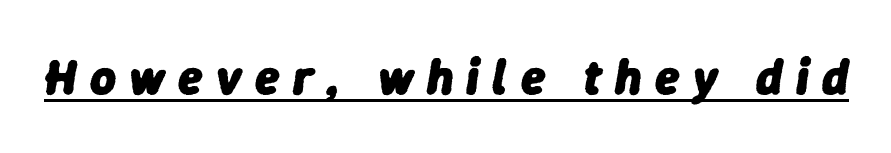
{"italic": "yes", "lean": "right", "slant_degrees": 9, "bold": "yes", "weight": "heavy", "width": "normal", "stroke_contrast": "low", "x_height": "medium", "monospaced": "no", "underline": "yes", "letter_spacing": "wide", "letter_spacing_em": 0.26, "glyph_px": 50}
